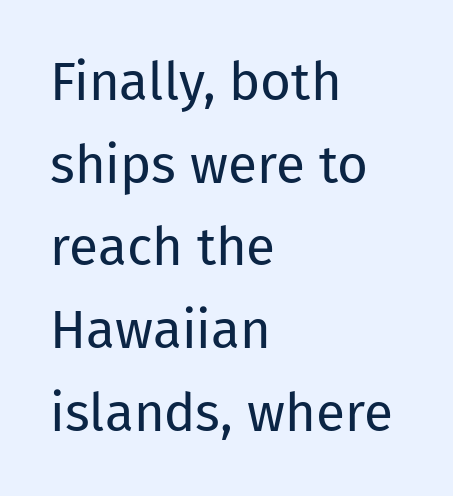
Quick note: underline off. The rendering uses natural spacing where letterforms have individual widths. Line beginnings align vertically; line endings do not. Font category for this specimen: sans-serif. Compared with typical body copy, the letter spacing here is the same.
